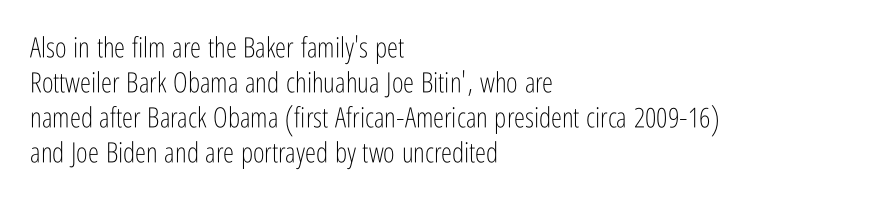
Q: Is the text bold? A: No.
Q: Is the text italic (slanted)? A: No, it is upright.
Q: Is the typeface a serif or a sans-serif typeface? A: Sans-serif.
Q: Is the text underlined? A: No.
Q: How is the paragraph aligned? A: Left-aligned.
Q: Is the spacing between letters normal or unusually wide? A: Normal.
Q: Is the spacing between lines tight, normal or loose? A: Normal.
Q: Width (condensed, normal, or wide)? A: Condensed.
Q: Stroke contrast? A: Low.
Q: x-height? A: Medium.
Q: Monospaced? A: No.
